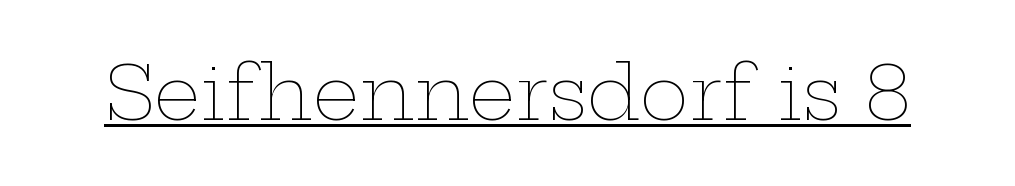
{"italic": "no", "bold": "no", "weight": "thin", "width": "wide", "stroke_contrast": "low", "x_height": "medium", "monospaced": "no", "underline": "yes", "letter_spacing": "normal", "letter_spacing_em": 0.0, "glyph_px": 74}
